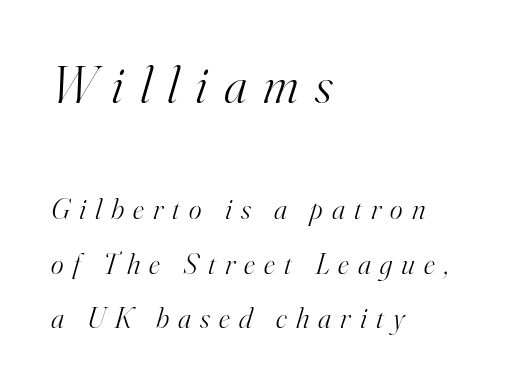
{"serif": "yes", "italic": "yes", "lean": "right", "slant_degrees": 16, "bold": "no", "weight": "light", "width": "normal", "stroke_contrast": "high", "x_height": "small", "monospaced": "no", "underline": "no", "align": "left", "line_spacing_ratio": 1.81, "letter_spacing": "wide", "letter_spacing_em": 0.31, "larger_block": "first", "size_ratio": 1.77, "glyph_px": 53}
